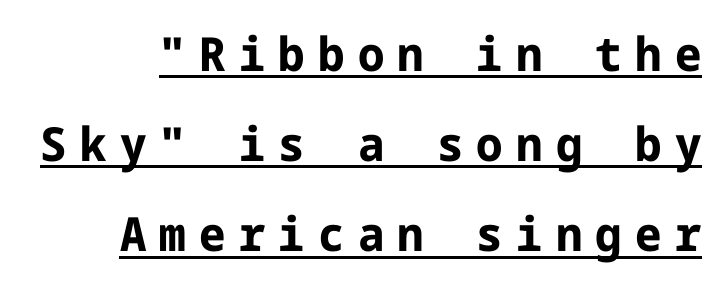
{"serif": "no", "italic": "no", "bold": "yes", "weight": "bold", "width": "normal", "stroke_contrast": "low", "x_height": "medium", "underline": "yes", "line_spacing": "loose", "line_spacing_ratio": 1.92, "letter_spacing": "wide", "letter_spacing_em": 0.28, "glyph_px": 47}
